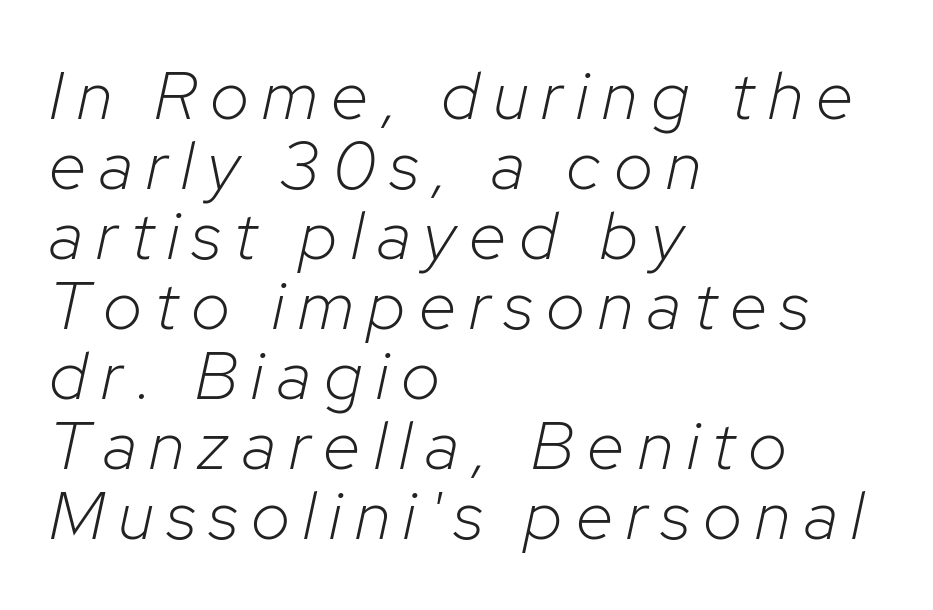
Q: Is the text bold? A: No.
Q: Is the text italic (slanted)? A: Yes, it leans right by about 12 degrees.
Q: Is the text underlined? A: No.
Q: How is the paragraph aligned? A: Left-aligned.
Q: Is the spacing between letters normal or unusually wide? A: Unusually wide.
Q: Is the spacing between lines tight, normal or loose? A: Tight.
Q: Width (condensed, normal, or wide)? A: Normal.
Q: Stroke contrast? A: Low.
Q: x-height? A: Medium.
Q: Monospaced? A: No.
